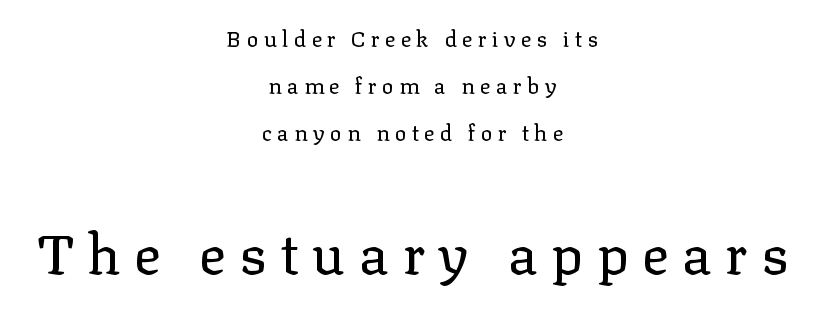
{"serif": "yes", "italic": "no", "bold": "no", "weight": "regular", "width": "normal", "stroke_contrast": "low", "x_height": "medium", "monospaced": "no", "underline": "no", "align": "center", "line_spacing": "loose", "line_spacing_ratio": 2.13, "letter_spacing": "wide", "letter_spacing_em": 0.24, "larger_block": "second", "size_ratio": 2.55, "glyph_px": 56}
